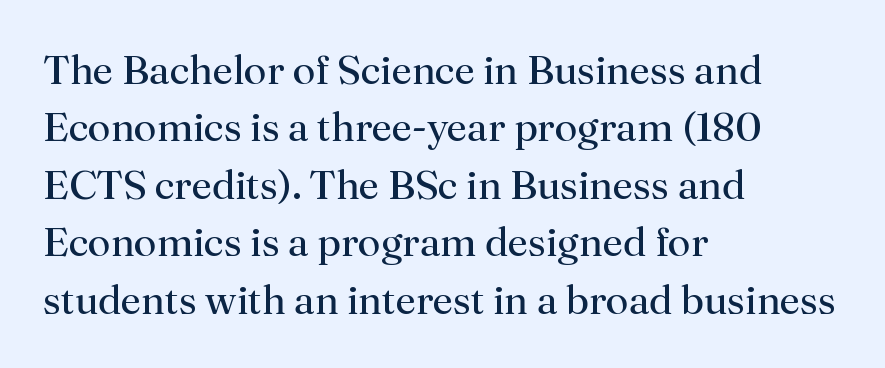
The image shows 41 px regular-weight serif type, upright; set left-aligned, normal line spacing (1.4x), normal letter spacing, not underlined; medium stroke contrast and a small x-height.
